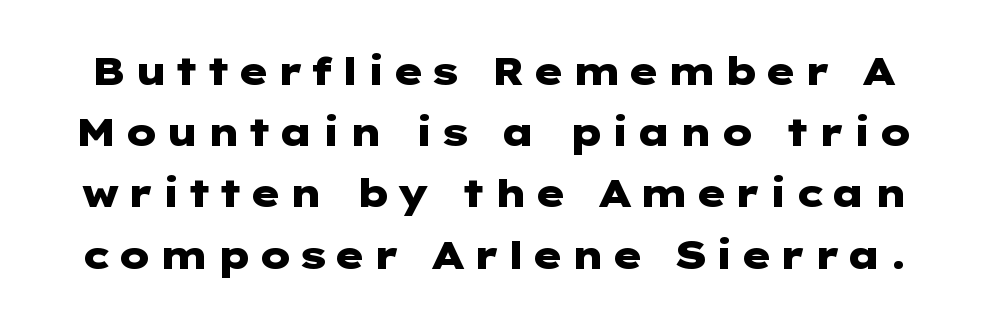
Clear beneath every line of the passage. In terms of letterform style, serifs are entirely absent. A roman cut, with each character standing at attention. The passage shown stacks its lines at a standard gap.
